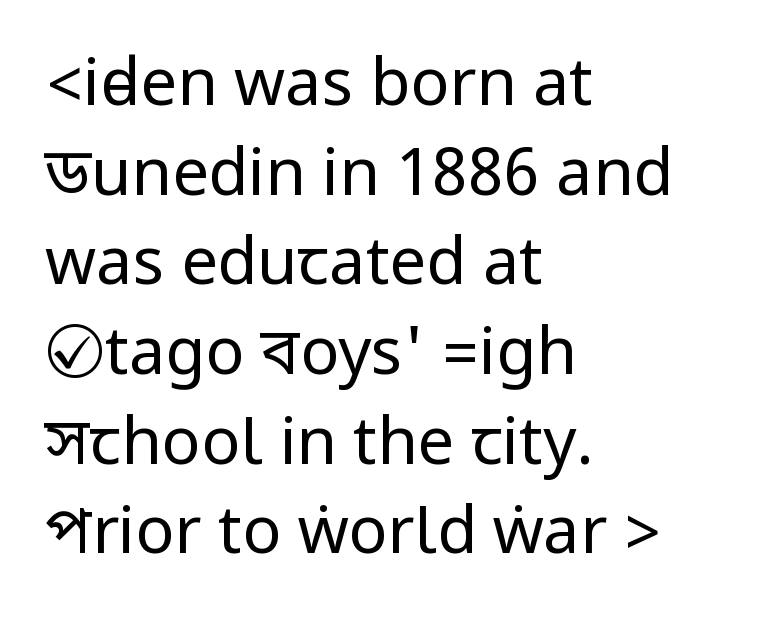
The image shows 65 px regular-weight, condensed sans-serif type, upright; set left-aligned, normal line spacing (1.38x), normal letter spacing, not underlined; low stroke contrast.
